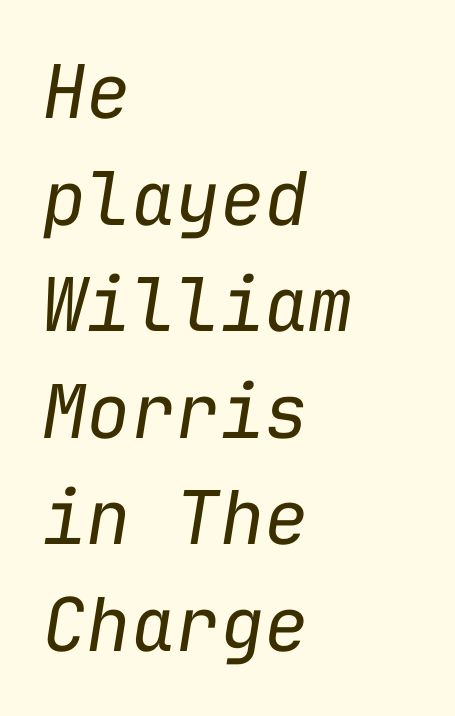
Notice how descenders clear the ascenders below comfortably — that's standard leading. Weight: in the light-to-regular range. Tall strokes in this sample are angled rather than plumb. Each letter, wide or thin by design, is forced into the same width here. Does extra space separate the letters? No, they use regular spacing.
